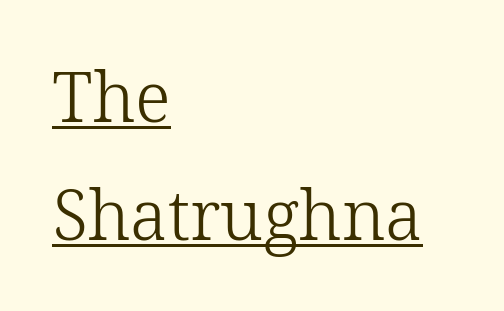
Short and long lines alike share a common starting point at left. The passage shown has conventional tracking throughout. Check the space under the baseline: a stroke is drawn there. The font is comparable to plain body text, perhaps lighter. A roman cut, with each character standing at attention. Looks like regular typesetting: each glyph gets only the width it needs.
